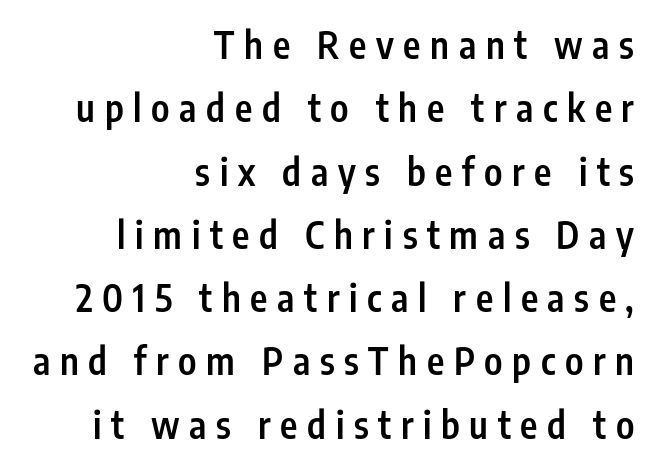
Tall strokes in this sample are plumb rather than angled. Varying glyph widths throughout — classic text-font behaviour. Weight check: semibold — heavier than regular, not quite bold. Underlining? Definitely not there. Unlike a traditional serif, this face leaves its strokes unadorned. Caption: multi-line text, flush right, ragged left.
